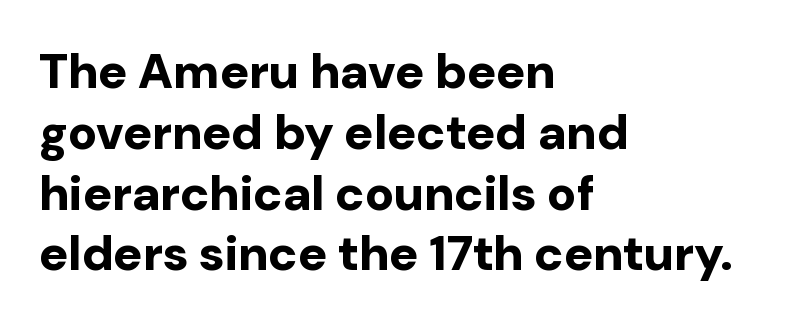
{"serif": "no", "italic": "no", "bold": "yes", "weight": "bold", "width": "normal", "stroke_contrast": "low", "x_height": "medium", "monospaced": "no", "underline": "no", "align": "left", "line_spacing_ratio": 1.24, "letter_spacing": "normal", "letter_spacing_em": 0.0, "glyph_px": 49}
